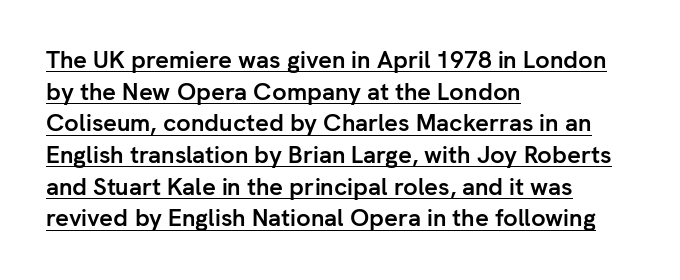
Nope, not italic — everything's standing straight. In terms of letterspacing, this is plain default setting. Like a heading marked for emphasis, these lines bear an underscore. Typesetter's note: full bold, strokes at maximum text heaviness. Vertical spacing — default. The paragraph shown leans on its left margin.
